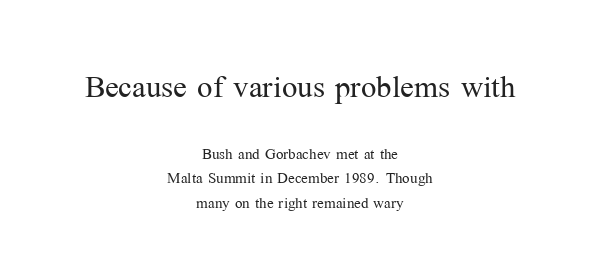
The font sits on the lighter half of the weight spectrum, regular included. Do the letters lean? They stand straight. Does extra space separate the letters? No, they use regular spacing. The block sitting higher on the canvas is the one with enlarged characters. The space directly below the letters is spotless. The passage shown is typeset with a serif family.
